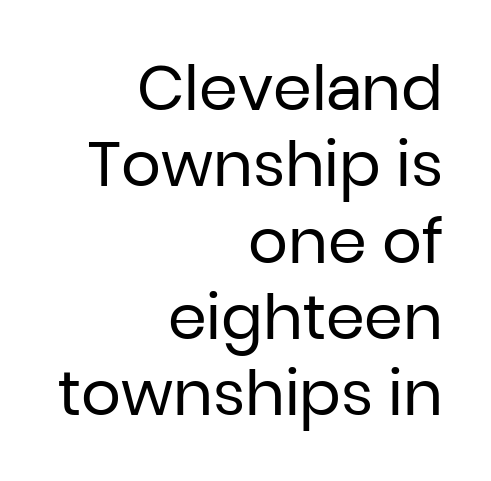
No word sits above an underline. The typeface chosen for these lines omits serifs. The rendering uses natural spacing where letterforms have individual widths. The letterforms sit shoulder to shoulder at normal distance. These lines were composed using upright roman letters. Weight: regular or lighter.
